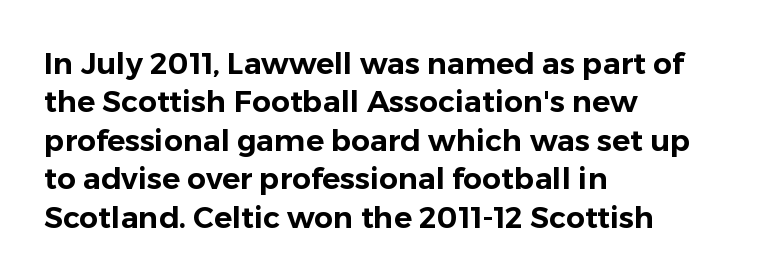
The image shows 30 px sans-serif type, upright; set left-aligned, normal line spacing (1.28x), normal letter spacing, not underlined; low stroke contrast and a medium x-height.
